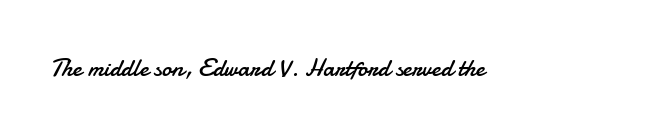
Q: Is the text bold? A: No.
Q: Is the text italic (slanted)? A: Yes.
Q: Is the text underlined? A: No.
Q: Is the spacing between letters normal or unusually wide? A: Normal.
